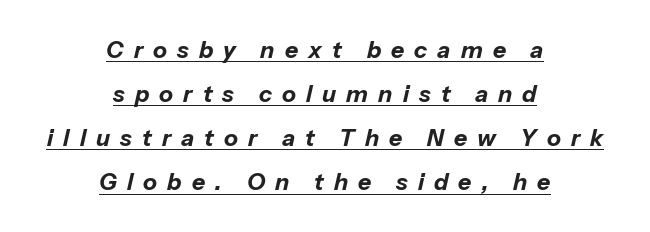
The image shows 23 px bold type, italic (leaning right); set centered, loose line spacing (1.92x), unusually wide letter spacing (+0.44 em), underlined.
